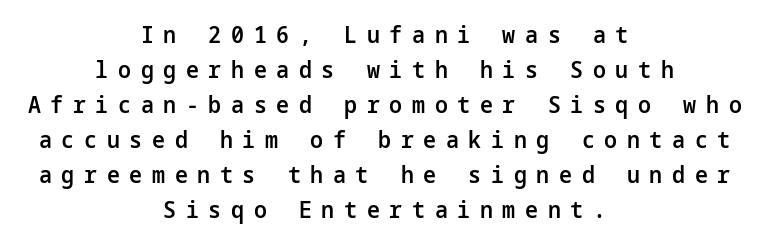
I'd describe the lettering as semibold — firm but not a full bold. Nope, not italic — everything's standing straight. Casual observation: everything's sitting right in the middle. This sample uses expanded letter spacing, leaving extra air between glyphs. Check under the words: just untouched page. The rows are spaced the way most documents space them.
